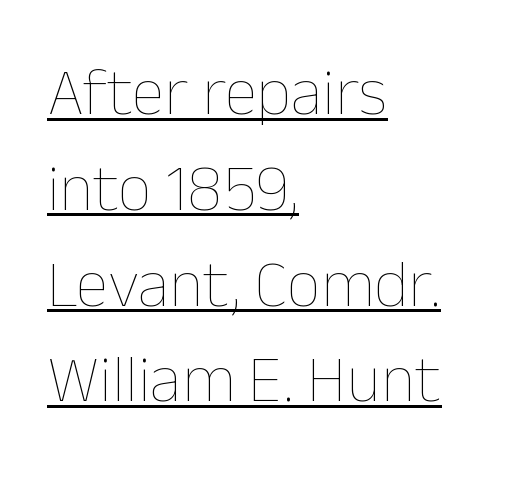
Stroke mass is kept to a normal reading level or below. Character widths vary here, with narrow letters taking less room than wide ones. These lines are set flush left with a ragged right edge. Is the letter spacing exaggerated? No — it looks like the ordinary default. Vertical spacing — default.
